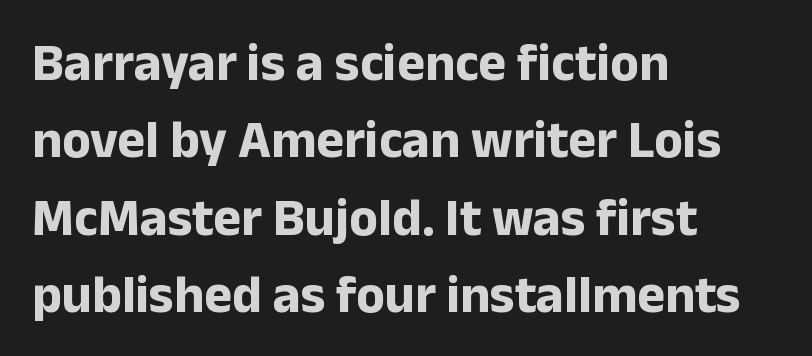
{"serif": "no", "italic": "no", "bold": "yes", "weight": "bold", "width": "normal", "stroke_contrast": "low", "x_height": "medium", "monospaced": "no", "underline": "no", "align": "left", "line_spacing": "normal", "line_spacing_ratio": 1.46, "letter_spacing": "normal", "letter_spacing_em": 0.0, "glyph_px": 53}
